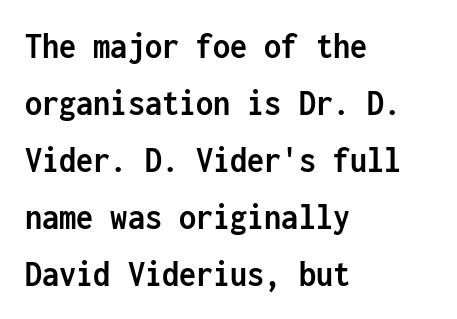
{"serif": "no", "italic": "no", "bold": "yes", "weight": "semibold", "width": "condensed", "stroke_contrast": "low", "x_height": "medium", "monospaced": "yes", "underline": "no", "align": "left", "line_spacing": "normal", "line_spacing_ratio": 1.5, "letter_spacing": "normal", "letter_spacing_em": 0.0, "glyph_px": 38}
